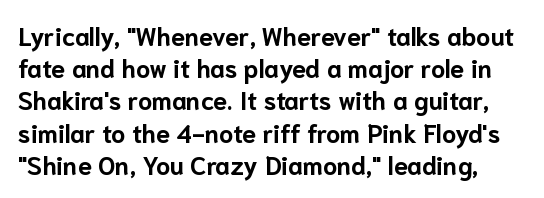
Does the weight exceed regular? Yes, all the way to bold. The passage shown is not underscored anywhere. Vertically, the passage feels balanced, rows spaced as you'd expect. Characters follow at the spacing the type designer built in. In terms of posture, this sample is upright.
